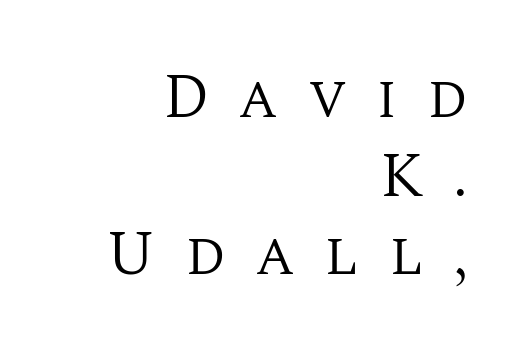
Q: Is the text bold? A: No.
Q: Is the text italic (slanted)? A: No, it is upright.
Q: Is the typeface a serif or a sans-serif typeface? A: Serif.
Q: Is the text underlined? A: No.
Q: How is the paragraph aligned? A: Right-aligned.
Q: Is the spacing between letters normal or unusually wide? A: Unusually wide.
Q: Is the spacing between lines tight, normal or loose? A: Normal.
Q: Width (condensed, normal, or wide)? A: Normal.
Q: Stroke contrast? A: Medium.
Q: x-height? A: Large.
Q: Monospaced? A: No.
